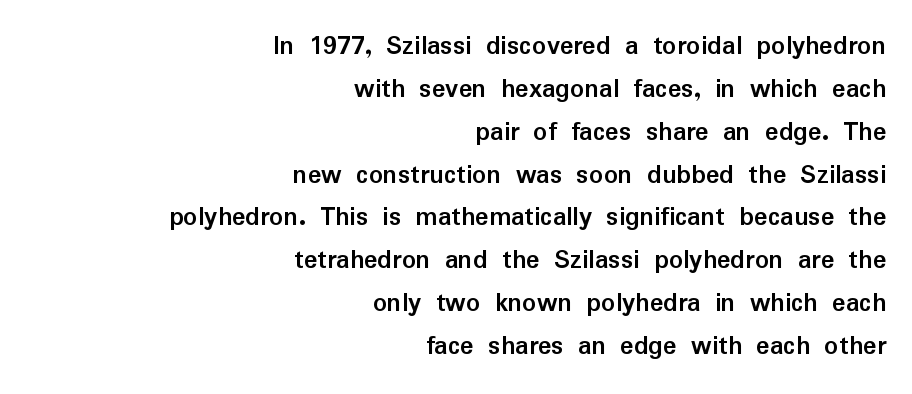
Q: Is the text bold? A: Yes.
Q: Is the text italic (slanted)? A: No, it is upright.
Q: Is the typeface a serif or a sans-serif typeface? A: Sans-serif.
Q: Is the text underlined? A: No.
Q: How is the paragraph aligned? A: Right-aligned.
Q: Is the spacing between letters normal or unusually wide? A: Normal.
Q: Is the spacing between lines tight, normal or loose? A: Normal.
Q: Width (condensed, normal, or wide)? A: Normal.
Q: Stroke contrast? A: Low.
Q: x-height? A: Medium.
Q: Monospaced? A: No.
